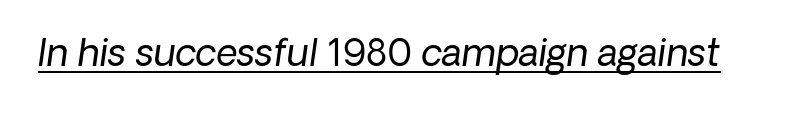
Q: Is the text bold? A: No.
Q: Is the text italic (slanted)? A: Yes, it leans right by about 8 degrees.
Q: Is the text underlined? A: Yes.
Q: Is the spacing between letters normal or unusually wide? A: Normal.
Q: Width (condensed, normal, or wide)? A: Normal.
Q: Stroke contrast? A: Low.
Q: x-height? A: Medium.
Q: Monospaced? A: No.
